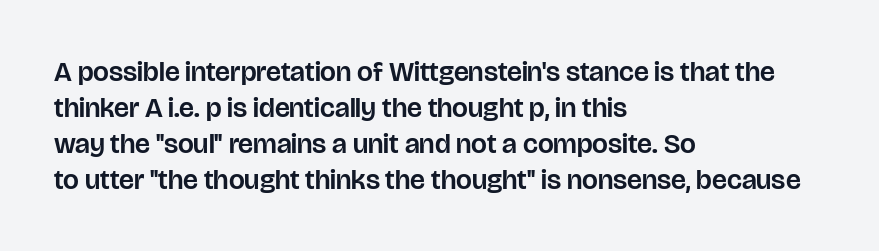
Glance below the letters and you will spot only blank space. No feet cap the strokes, marking this as sans-serif type. A student would call this left alignment; a typographer would say flush left, rag right. Quick note: not italic, upright. Varying glyph widths throughout — classic text-font behaviour. The horizontal fit of the characters is conventional and even.
